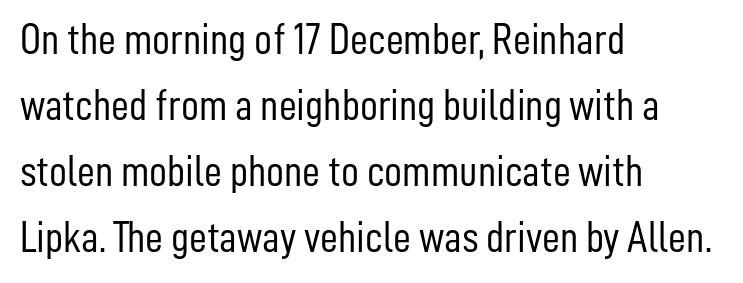
The image shows 44 px light, condensed sans-serif type, upright; set left-aligned, normal line spacing (1.5x), normal letter spacing, not underlined; low stroke contrast and a medium x-height.
